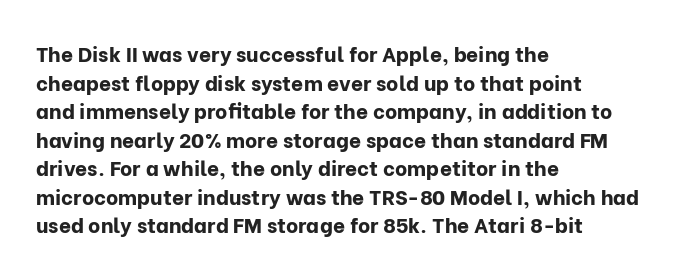
{"italic": "no", "bold": "yes", "underline": "no", "align": "left", "line_spacing": "normal", "line_spacing_ratio": 1.36, "letter_spacing": "normal", "letter_spacing_em": 0.0, "glyph_px": 21}
